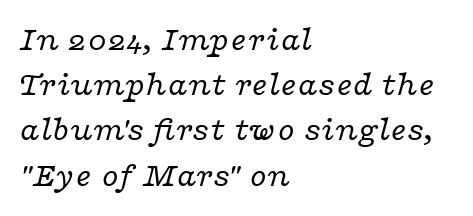
The image shows 34 px regular-weight, wide serif type, italic (leaning right); set left-aligned, normal line spacing (1.33x), normal letter spacing, not underlined; low stroke contrast and a medium x-height.
